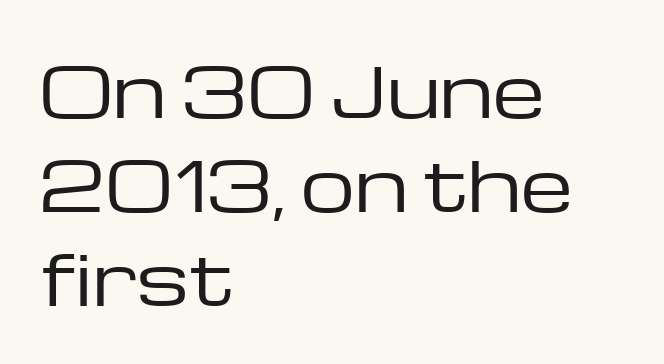
The strip under each line holds only bare page. The text was rendered using a sans face with plain stroke endings. Weight: in the light-to-regular range. The axis of the letterforms is exactly vertical.
